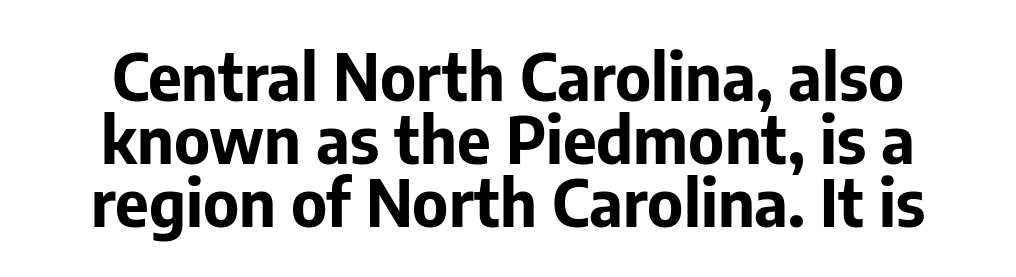
The rendering uses natural spacing where letterforms have individual widths. This sample uses an upright cut, with every glyph sitting square on the baseline. The rendering keeps characters at their native spacing. Does the leading feel generous? Not at all — it's pinched. The rendering uses a bold face; every stroke is thick and dark. Unmarked baselines from the first word to the last.
